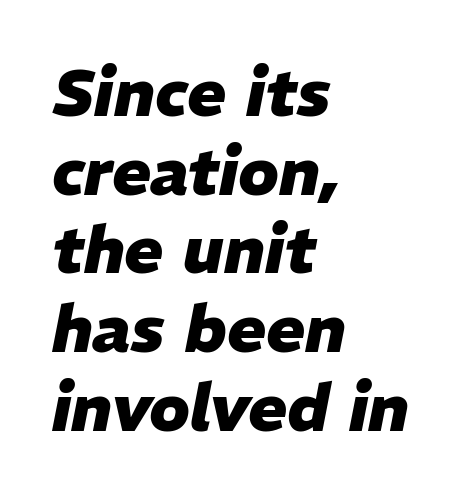
The image shows 65 px heavy type, italic (leaning right); set left-aligned, line spacing 1.21x, normal letter spacing, not underlined; low stroke contrast and a medium x-height.
